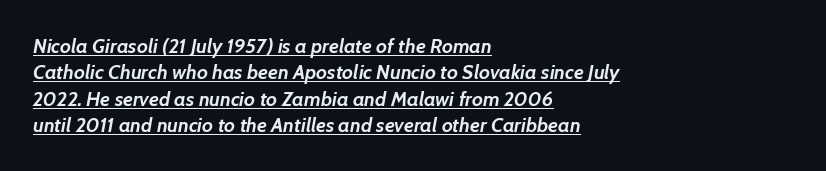
{"italic": "yes", "lean": "right", "slant_degrees": 7, "bold": "yes", "underline": "yes", "align": "left", "line_spacing": "normal", "line_spacing_ratio": 1.32, "letter_spacing": "normal", "letter_spacing_em": 0.0, "glyph_px": 20}
